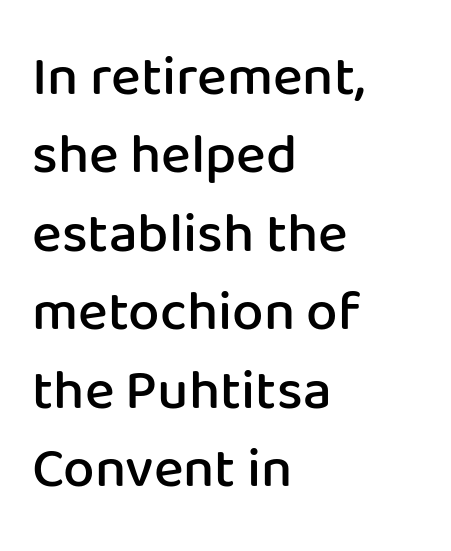
{"serif": "no", "italic": "no", "bold": "semi", "weight": "semibold", "width": "normal", "stroke_contrast": "low", "x_height": "medium", "monospaced": "no", "underline": "no", "align": "left", "line_spacing": "normal", "line_spacing_ratio": 1.4, "letter_spacing": "normal", "letter_spacing_em": 0.0, "glyph_px": 56}
